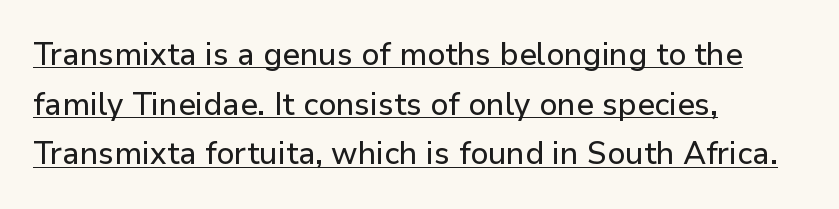
The image shows 31 px sans-serif type, upright; set left-aligned, normal line spacing (1.6x), normal letter spacing, underlined; low stroke contrast and a medium x-height.
